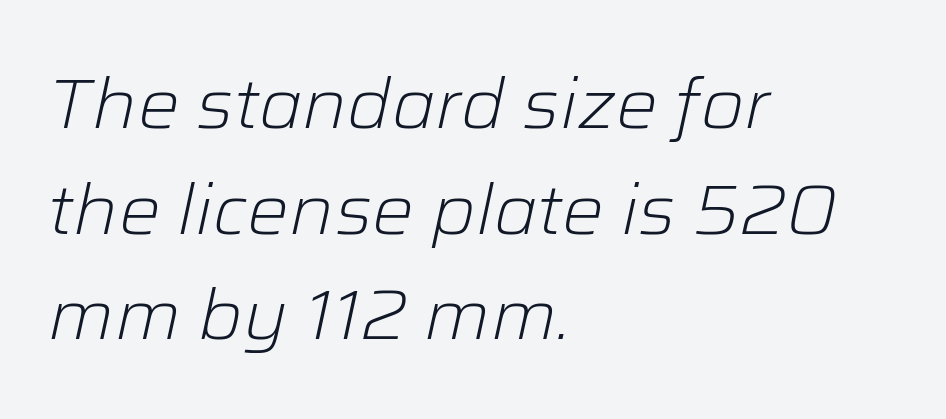
The image shows 70 px light type, italic (leaning right); set left-aligned, normal line spacing (1.51x), normal letter spacing, not underlined; low stroke contrast and a medium x-height.
